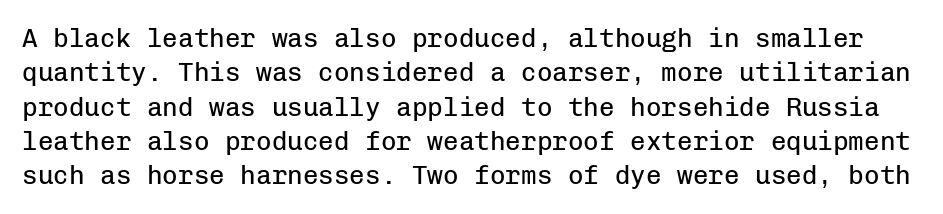
The image shows 26 px text type, upright; set normal line spacing (1.32x), normal letter spacing, not underlined.
